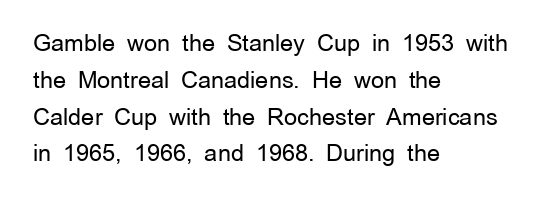
The rendering uses a moderate line-height, typical for paragraphs. The cut favours lightness, reaching ordinary text weight at its darkest. This is roman type, the default non-slanted kind. A student would call this left alignment; a typographer would say flush left, rag right. Honestly, there is no underline to notice here at all. The letterforms sit shoulder to shoulder at normal distance.
